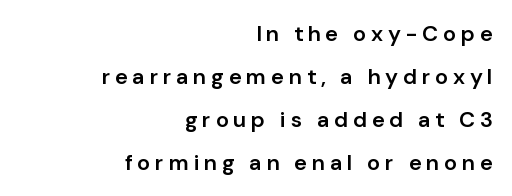
{"italic": "no", "bold": "semi", "underline": "no", "align": "right", "line_spacing": "loose", "line_spacing_ratio": 1.95, "letter_spacing": "wide", "letter_spacing_em": 0.21, "glyph_px": 22}
